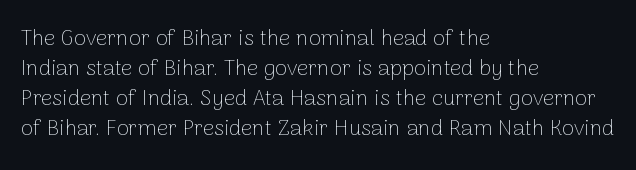
Q: Is the text bold? A: No.
Q: Is the text italic (slanted)? A: No, it is upright.
Q: Is the text underlined? A: No.
Q: How is the paragraph aligned? A: Left-aligned.
Q: Is the spacing between letters normal or unusually wide? A: Normal.
Q: Is the spacing between lines tight, normal or loose? A: Normal.
